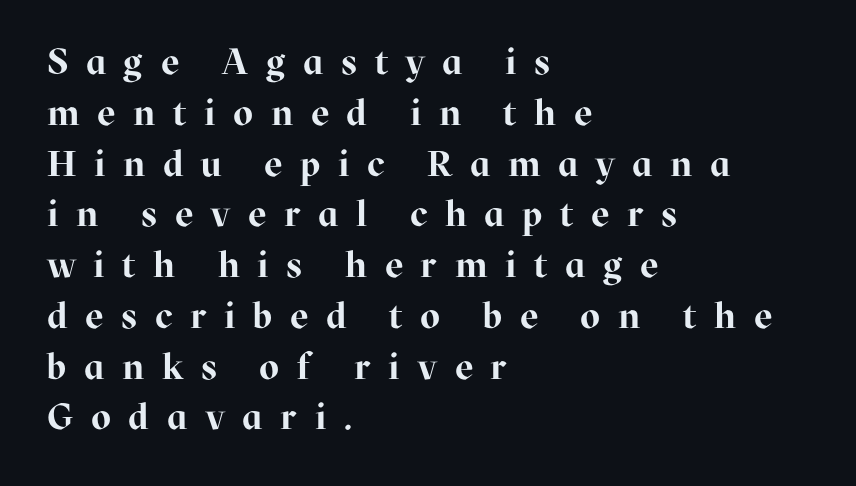
Q: Is the text bold? A: Yes.
Q: Is the text italic (slanted)? A: No, it is upright.
Q: Is the typeface a serif or a sans-serif typeface? A: Serif.
Q: Is the text underlined? A: No.
Q: How is the paragraph aligned? A: Left-aligned.
Q: Is the spacing between letters normal or unusually wide? A: Unusually wide.
Q: Is the spacing between lines tight, normal or loose? A: Normal.
Q: Width (condensed, normal, or wide)? A: Normal.
Q: Stroke contrast? A: High.
Q: x-height? A: Medium.
Q: Monospaced? A: No.
